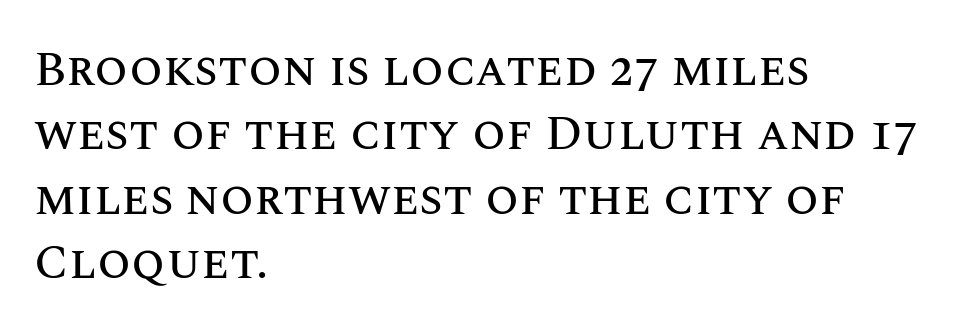
{"italic": "no", "width": "normal", "stroke_contrast": "medium", "x_height": "large", "monospaced": "no", "underline": "no", "align": "left", "line_spacing": "normal", "line_spacing_ratio": 1.34, "letter_spacing": "normal", "letter_spacing_em": 0.0, "glyph_px": 48}
